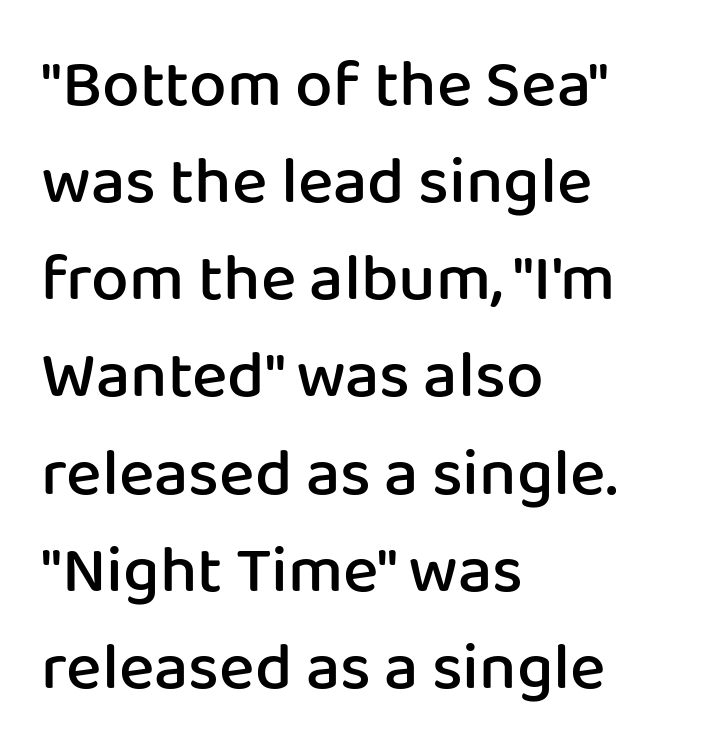
The image shows 67 px semibold sans-serif type, upright; set left-aligned, normal line spacing (1.45x), normal letter spacing, not underlined; low stroke contrast and a medium x-height.
